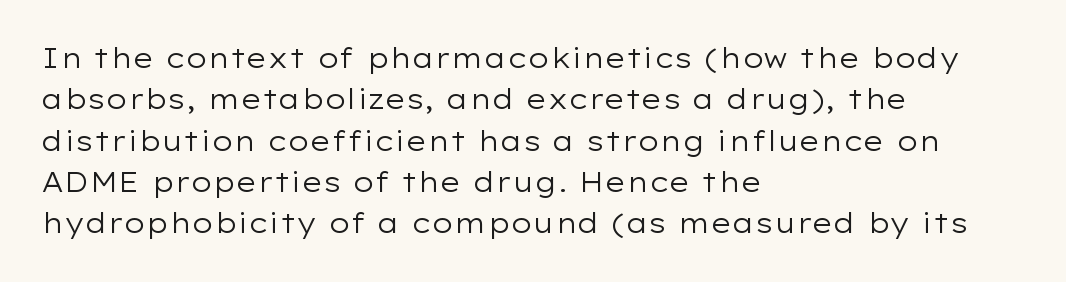
Q: Is the text bold? A: No.
Q: Is the text italic (slanted)? A: No, it is upright.
Q: Is the text underlined? A: No.
Q: How is the paragraph aligned? A: Left-aligned.
Q: Is the spacing between letters normal or unusually wide? A: Normal.
Q: Is the spacing between lines tight, normal or loose? A: Normal.
